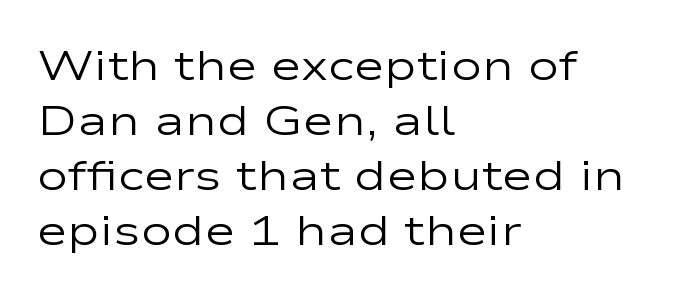
{"serif": "no", "italic": "no", "bold": "no", "weight": "regular", "width": "wide", "stroke_contrast": "low", "x_height": "medium", "monospaced": "no", "underline": "no", "align": "left", "line_spacing": "normal", "line_spacing_ratio": 1.31, "letter_spacing": "normal", "letter_spacing_em": 0.0, "glyph_px": 42}
